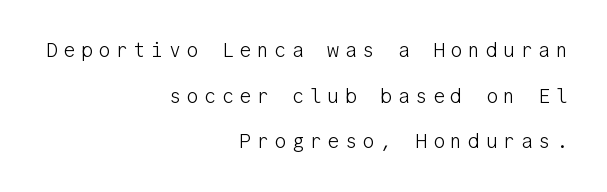
The image shows 20 px text type, upright; set right-aligned, loose line spacing (2.28x), unusually wide letter spacing (+0.28 em), not underlined.
